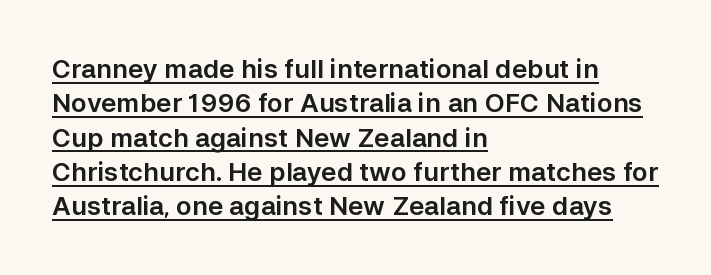
Q: Is the text italic (slanted)? A: No, it is upright.
Q: Is the text underlined? A: Yes.
Q: How is the paragraph aligned? A: Left-aligned.
Q: Is the spacing between letters normal or unusually wide? A: Normal.
Q: Is the spacing between lines tight, normal or loose? A: Normal.
